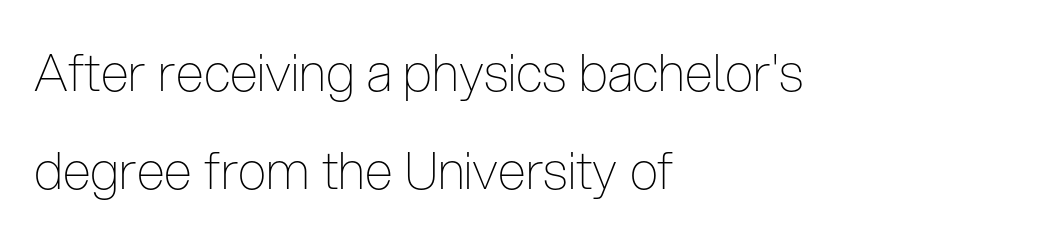
{"serif": "no", "italic": "no", "bold": "no", "weight": "thin", "width": "condensed", "stroke_contrast": "low", "x_height": "medium", "monospaced": "no", "underline": "no", "align": "left", "line_spacing": "loose", "line_spacing_ratio": 1.93, "letter_spacing": "normal", "letter_spacing_em": 0.0, "glyph_px": 51}
